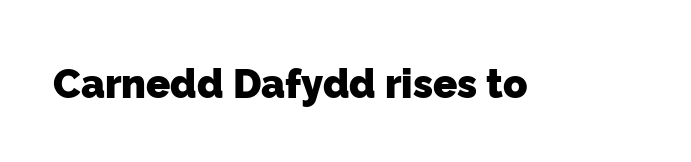
The image shows 40 px heavy sans-serif type; set normal letter spacing, not underlined; low stroke contrast and a medium x-height.
